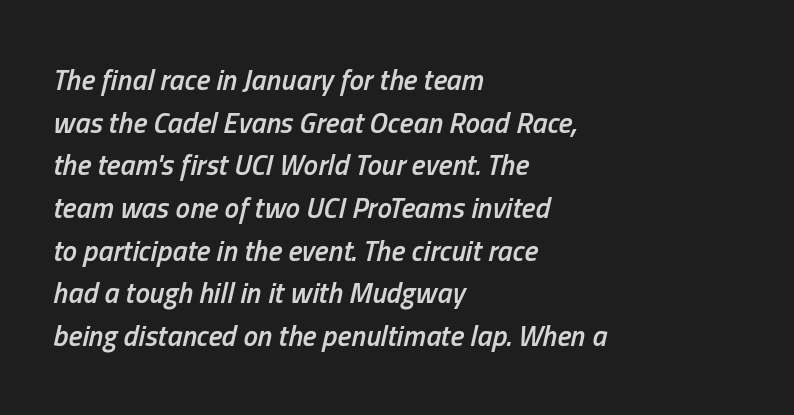
Q: Is the text bold? A: Semi-bold.
Q: Is the text italic (slanted)? A: Yes, it leans right by about 13 degrees.
Q: Is the text underlined? A: No.
Q: How is the paragraph aligned? A: Left-aligned.
Q: Is the spacing between letters normal or unusually wide? A: Normal.
Q: Is the spacing between lines tight, normal or loose? A: Normal.
Q: Width (condensed, normal, or wide)? A: Condensed.
Q: Stroke contrast? A: Low.
Q: x-height? A: Medium.
Q: Monospaced? A: No.
